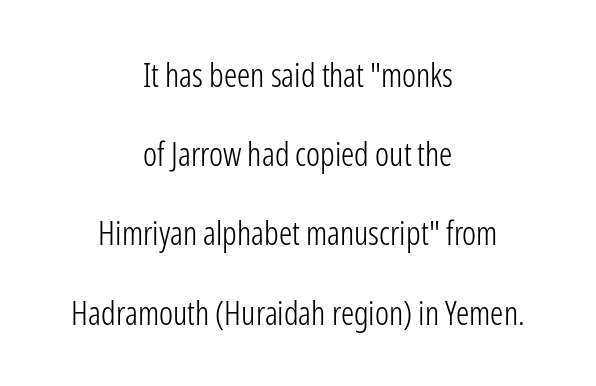
The image shows 33 px light, condensed sans-serif type, upright; set centered, loose line spacing (2.4x), normal letter spacing, not underlined; low stroke contrast and a medium x-height.
